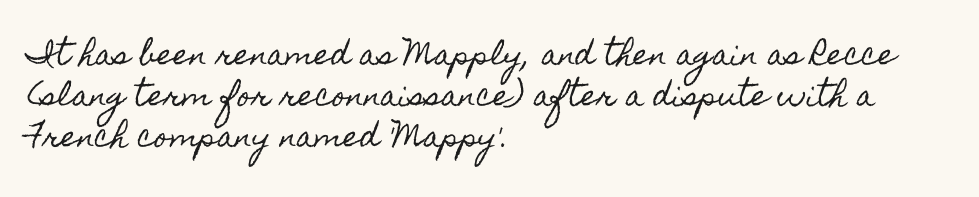
Q: Is the text italic (slanted)? A: Yes.
Q: Is the text underlined? A: No.
Q: How is the paragraph aligned? A: Left-aligned.
Q: Is the spacing between letters normal or unusually wide? A: Normal.
Q: Is the spacing between lines tight, normal or loose? A: Normal.
Q: Width (condensed, normal, or wide)? A: Condensed.
Q: x-height? A: Small.
Q: Monospaced? A: No.
